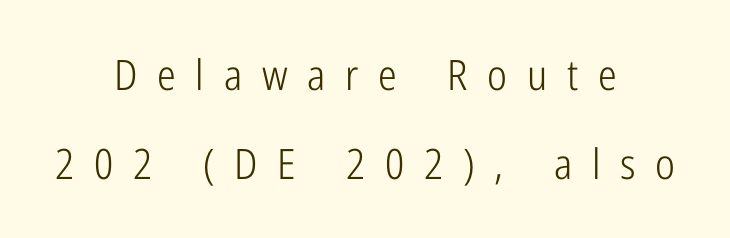
Honestly, the rows look like they've been pulled way apart. A sans-serif font was chosen for this passage. Line starts and ends both wander, symmetrically. Note the varied advance widths — an 'i' is clearly narrower than an 'm'. Stems and bowls with no extra thickness — not bold. The lettering stays uniformly vertical, giving the passage a roman look.
